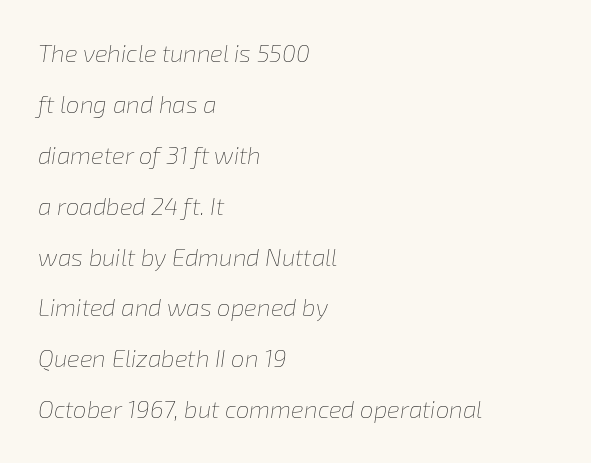
{"italic": "yes", "lean": "right", "slant_degrees": 8, "bold": "no", "underline": "no", "align": "left", "line_spacing": "loose", "line_spacing_ratio": 2.12, "letter_spacing": "normal", "letter_spacing_em": 0.0, "glyph_px": 24}
